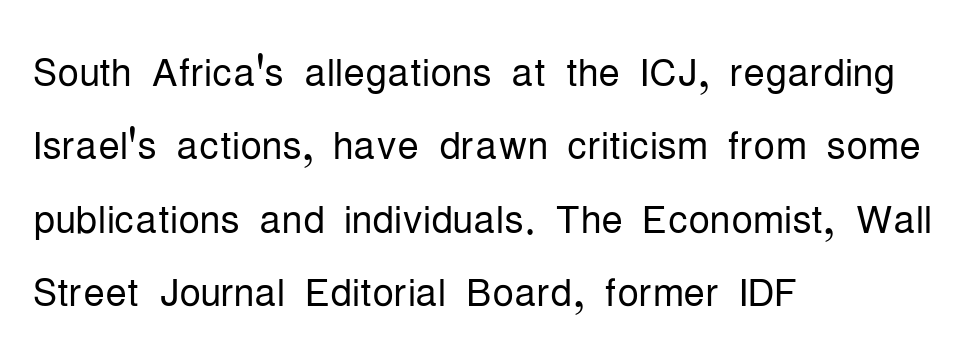
The image shows 54 px light, condensed sans-serif type, upright; set left-aligned, normal line spacing (1.36x), normal letter spacing, not underlined; low stroke contrast and a medium x-height.
